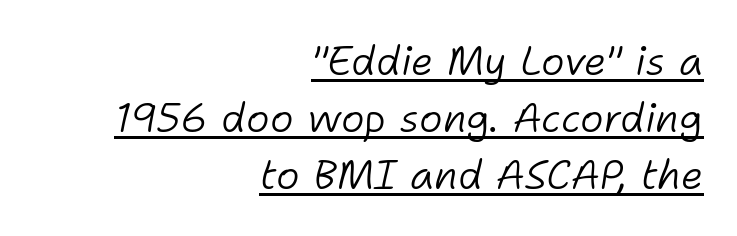
The image shows 40 px light type, italic (leaning right); set right-aligned, normal line spacing (1.42x), normal letter spacing, underlined; low stroke contrast and a medium x-height.
